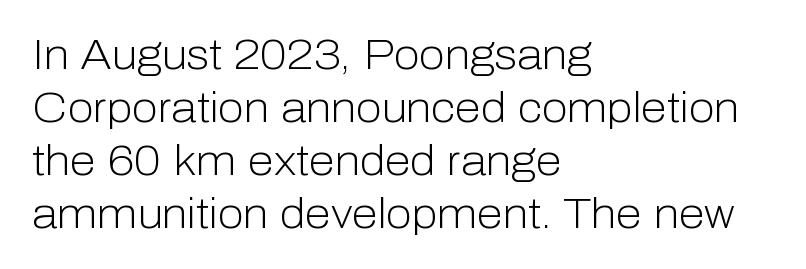
The image shows 42 px light sans-serif type, upright; set left-aligned, normal line spacing (1.26x), normal letter spacing, not underlined; low stroke contrast and a medium x-height.
